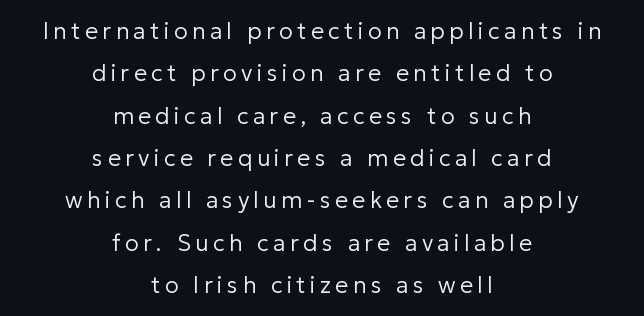
{"italic": "no", "bold": "no", "underline": "no", "align": "center", "line_spacing_ratio": 1.84, "glyph_px": 23}
